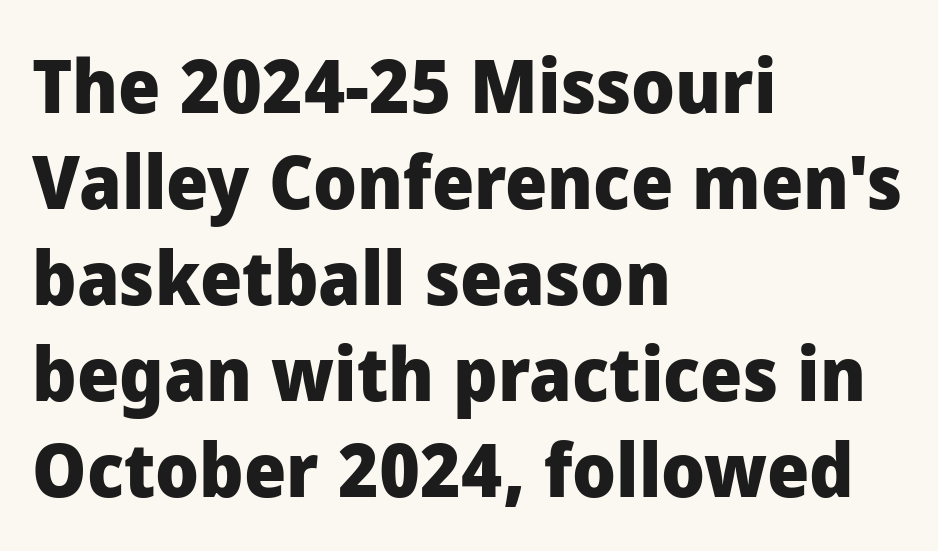
The image shows 75 px heavy sans-serif type, upright; set left-aligned, normal line spacing (1.28x), normal letter spacing, not underlined; low stroke contrast and a medium x-height.
